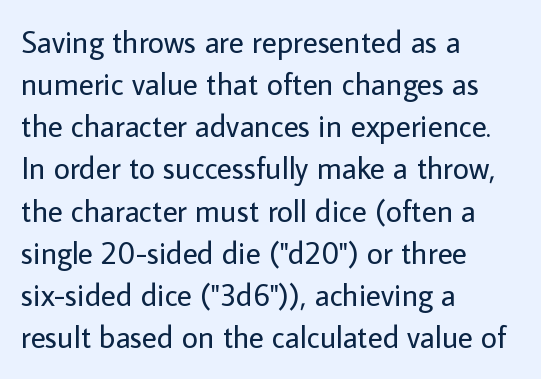
The image shows 31 px regular-weight sans-serif type, upright; set left-aligned, normal line spacing (1.36x), normal letter spacing, not underlined; low stroke contrast and a medium x-height.
